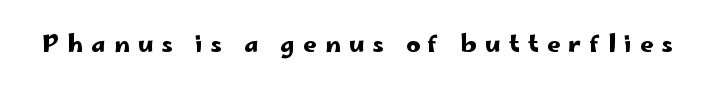
Does extra space separate the letters? Yes, quite a lot of it. The lettering stays uniformly vertical, giving the passage a roman look. The strip under each line holds only bare page.
